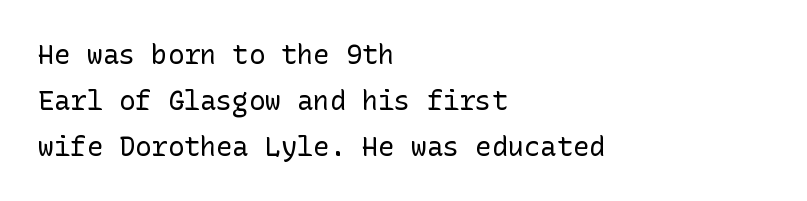
The image shows 27 px text type, upright; set left-aligned, normal line spacing (1.7x), normal letter spacing, not underlined.
